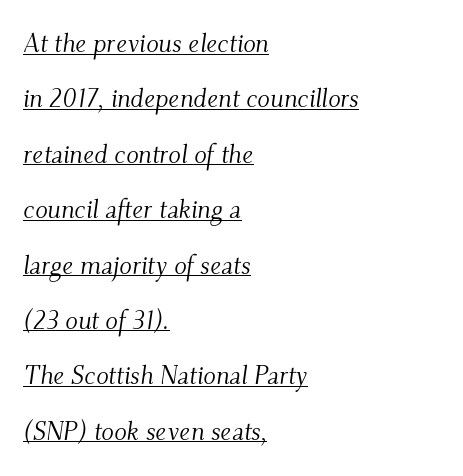
Q: Is the text bold? A: No.
Q: Is the text italic (slanted)? A: Yes, it leans right by about 9 degrees.
Q: Is the text underlined? A: Yes.
Q: How is the paragraph aligned? A: Left-aligned.
Q: Is the spacing between letters normal or unusually wide? A: Normal.
Q: Is the spacing between lines tight, normal or loose? A: Loose.
